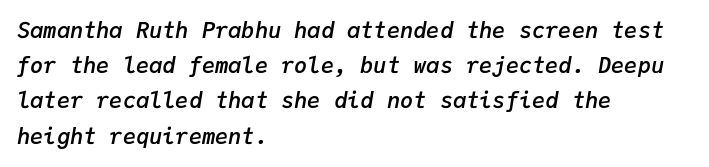
Q: Is the text bold? A: Semi-bold.
Q: Is the text italic (slanted)? A: Yes, it leans right by about 9 degrees.
Q: Is the text underlined? A: No.
Q: How is the paragraph aligned? A: Left-aligned.
Q: Is the spacing between letters normal or unusually wide? A: Normal.
Q: Is the spacing between lines tight, normal or loose? A: Normal.
